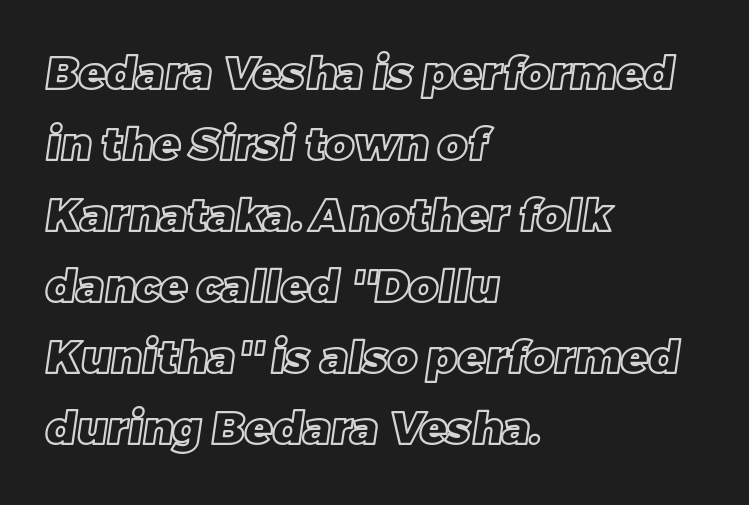
The image shows 45 px text type; set left-aligned, normal line spacing (1.58x), normal letter spacing, not underlined; a large x-height.
